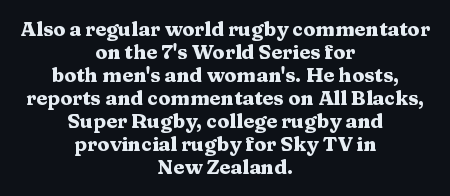
Q: Is the text bold? A: Yes.
Q: Is the text italic (slanted)? A: No, it is upright.
Q: Is the text underlined? A: No.
Q: How is the paragraph aligned? A: Centered.
Q: Is the spacing between letters normal or unusually wide? A: Normal.
Q: Is the spacing between lines tight, normal or loose? A: Tight.
